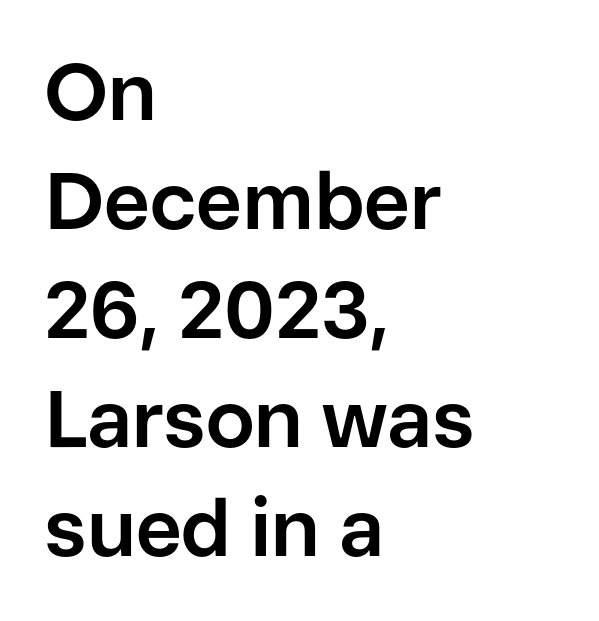
The image shows 79 px bold sans-serif type, upright; set left-aligned, normal line spacing (1.38x), normal letter spacing, not underlined; low stroke contrast and a medium x-height.
